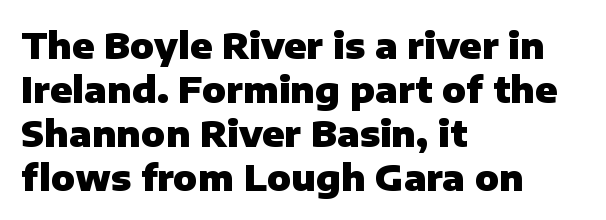
Is the letter spacing exaggerated? No — it looks like the ordinary default. A dark, heavy texture on the line: the type is bold. Any mark beneath the type? The region is blank. Left-aligned paragraph, ragged on the right. The rendering uses natural spacing where letterforms have individual widths.
